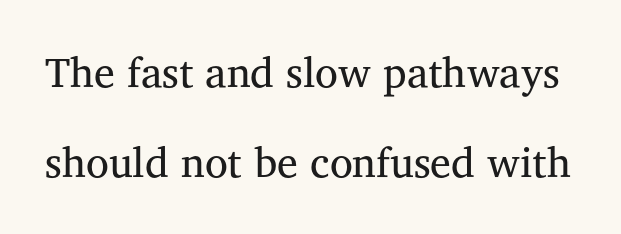
The image shows 42 px regular-weight serif type, upright; set loose line spacing (2.14x), normal letter spacing, not underlined; medium stroke contrast and a medium x-height.
